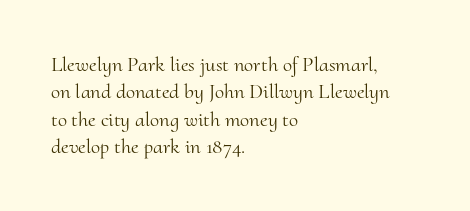
{"italic": "no", "bold": "no", "underline": "no", "align": "left", "line_spacing": "normal", "line_spacing_ratio": 1.3, "letter_spacing": "normal", "letter_spacing_em": 0.0, "glyph_px": 21}
